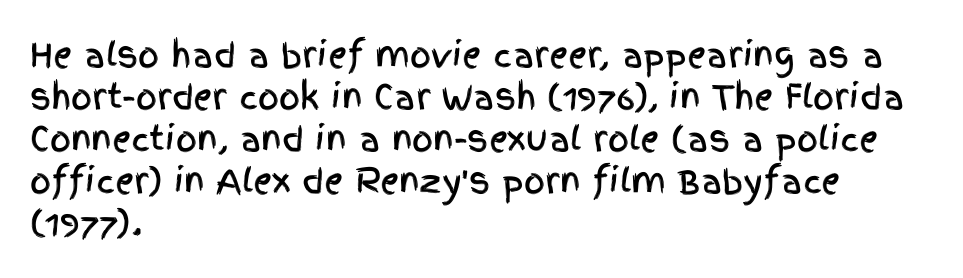
{"serif": "no", "italic": "no", "width": "condensed", "x_height": "large", "monospaced": "no", "underline": "no", "align": "left", "line_spacing": "normal", "line_spacing_ratio": 1.27, "letter_spacing": "normal", "letter_spacing_em": 0.0, "glyph_px": 33}
